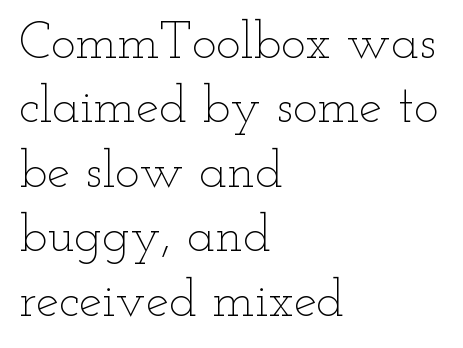
This sample uses plain, unmodified letter spacing. Characters remain perfectly vertical along every line. Does the copy run flush right? No — it runs flush left. Think of a printed novel: that variable character pitch is what you see here. Counters stay open thanks to moderate or lighter strokes. The area under the type is left untouched.
